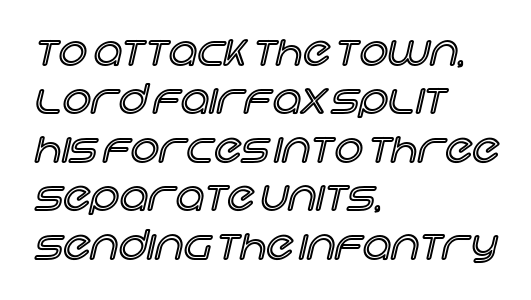
{"width": "normal", "x_height": "large", "monospaced": "no", "underline": "no", "align": "left", "line_spacing_ratio": 1.21, "letter_spacing": "normal", "letter_spacing_em": 0.0, "glyph_px": 40}
